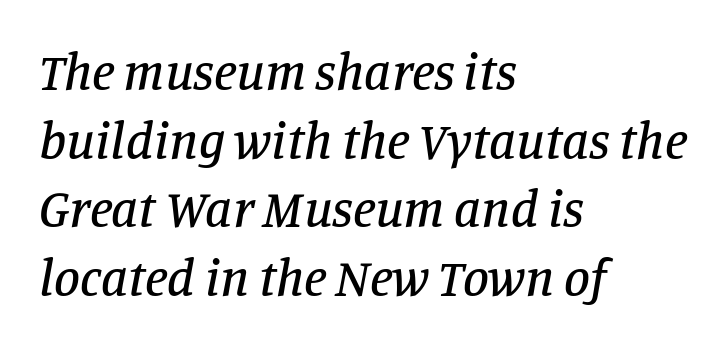
{"serif": "yes", "italic": "yes", "lean": "right", "slant_degrees": 11, "width": "normal", "stroke_contrast": "low", "x_height": "large", "monospaced": "no", "underline": "no", "align": "left", "line_spacing": "normal", "line_spacing_ratio": 1.32, "letter_spacing": "normal", "letter_spacing_em": 0.0, "glyph_px": 52}
